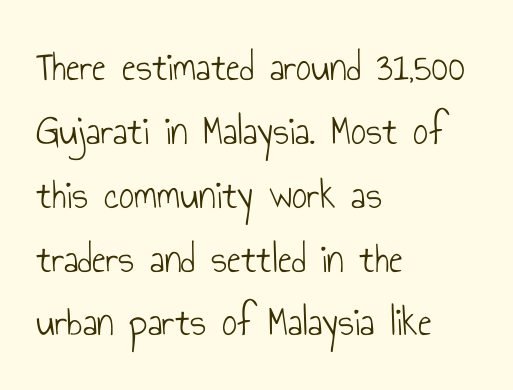
Q: Is the text bold? A: No.
Q: Is the text italic (slanted)? A: No, it is upright.
Q: Is the typeface a serif or a sans-serif typeface? A: Sans-serif.
Q: Is the text underlined? A: No.
Q: How is the paragraph aligned? A: Left-aligned.
Q: Is the spacing between letters normal or unusually wide? A: Normal.
Q: Is the spacing between lines tight, normal or loose? A: Normal.
Q: Width (condensed, normal, or wide)? A: Condensed.
Q: Stroke contrast? A: Low.
Q: x-height? A: Small.
Q: Monospaced? A: No.
